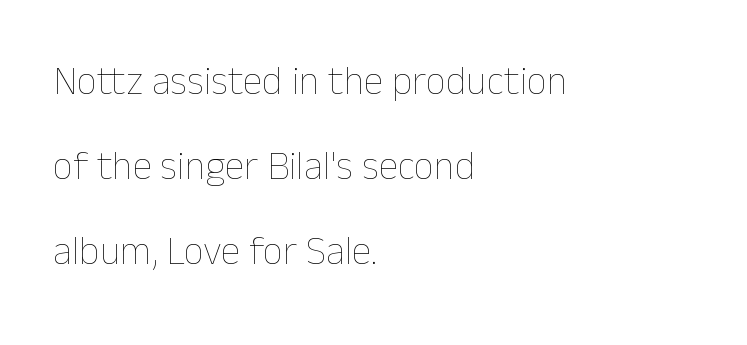
Q: Is the text bold? A: No.
Q: Is the text italic (slanted)? A: No, it is upright.
Q: Is the text underlined? A: No.
Q: How is the paragraph aligned? A: Left-aligned.
Q: Is the spacing between letters normal or unusually wide? A: Normal.
Q: Is the spacing between lines tight, normal or loose? A: Loose.
Q: Width (condensed, normal, or wide)? A: Normal.
Q: Stroke contrast? A: Low.
Q: x-height? A: Medium.
Q: Monospaced? A: No.
